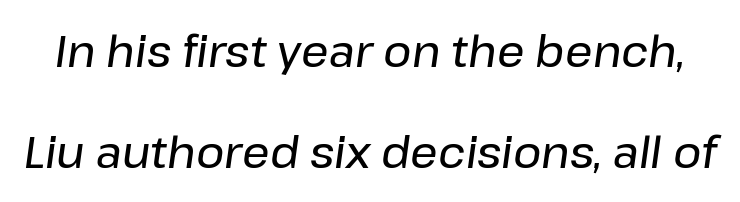
{"italic": "yes", "lean": "right", "slant_degrees": 8, "width": "normal", "stroke_contrast": "low", "x_height": "medium", "monospaced": "no", "underline": "no", "line_spacing": "loose", "line_spacing_ratio": 2.35, "letter_spacing": "normal", "letter_spacing_em": 0.0, "glyph_px": 43}
